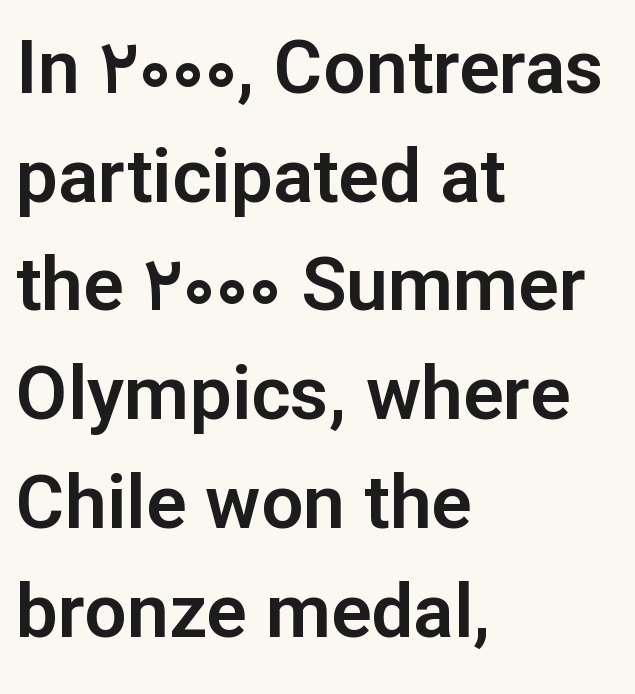
{"serif": "no", "italic": "no", "width": "normal", "stroke_contrast": "low", "x_height": "medium", "monospaced": "no", "underline": "no", "align": "left", "line_spacing": "normal", "line_spacing_ratio": 1.45, "letter_spacing": "normal", "letter_spacing_em": 0.0, "glyph_px": 75}
